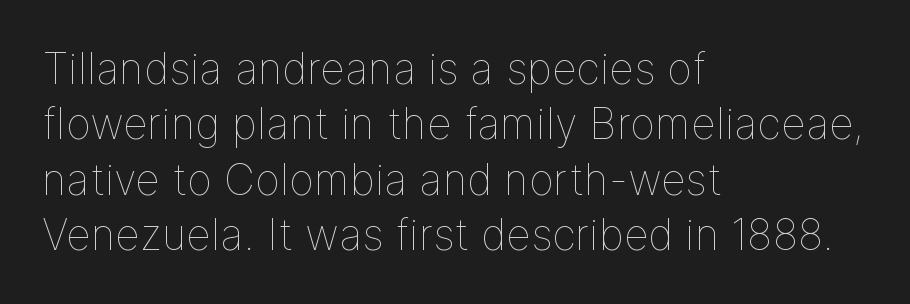
The image shows 43 px thin type, upright; set left-aligned, normal line spacing (1.29x), normal letter spacing, not underlined; low stroke contrast and a medium x-height.
